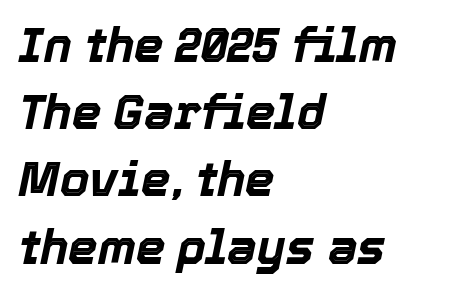
Is the type slanted? Yes — the strokes lean at a clear angle. The designer left line spacing at the default. These lines are rendered in a variable-pitch font. Plain, unruled lines of type.
